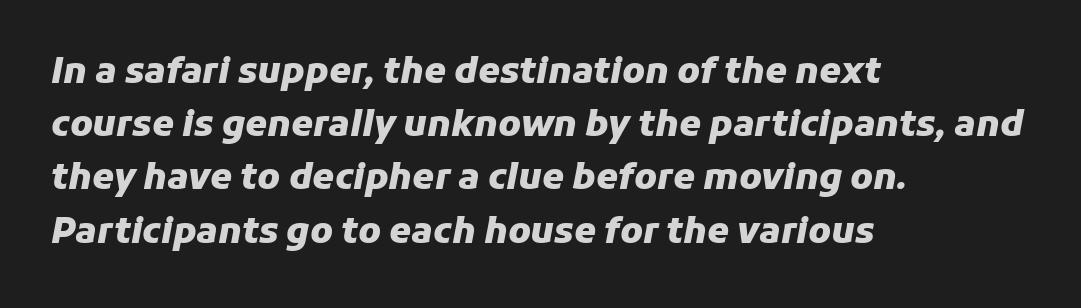
The rendering uses natural spacing where letterforms have individual widths. The lines sit at an ordinary, default distance from one another. Line starts are locked; line ends wander. In terms of posture, this sample is oblique.
